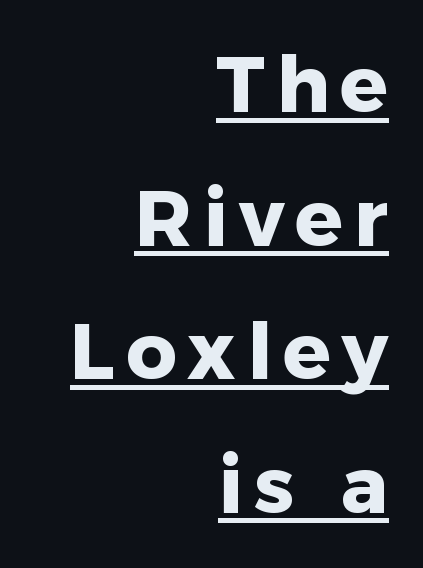
Is the block centered? No — it sits flush against the right margin. Beneath each row of characters lies a ruled line. Strong, thick strokes mark this as bold type. Varying glyph widths throughout — classic text-font behaviour. To sum up the face: it is a sans, with no serifs.
